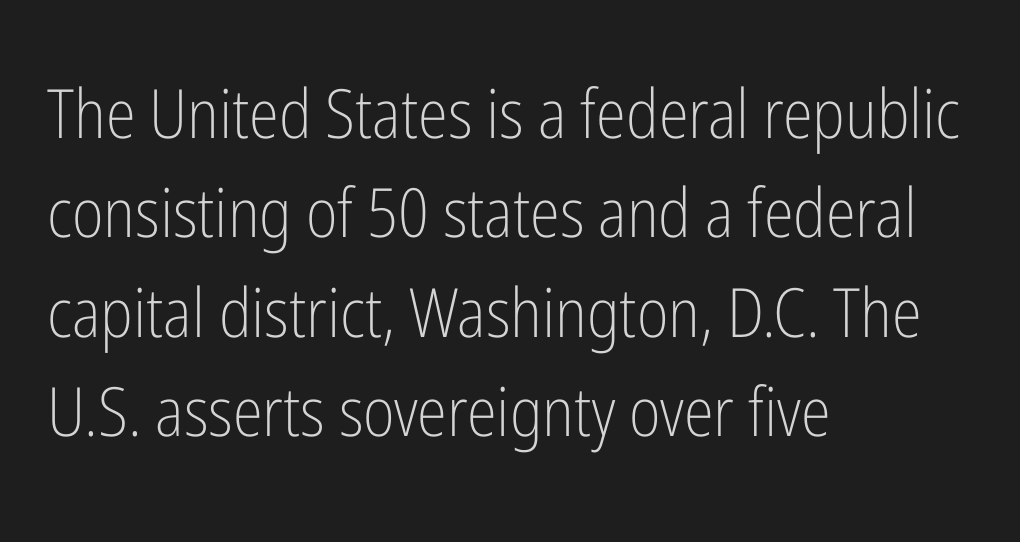
Q: Is the text bold? A: No.
Q: Is the text italic (slanted)? A: No, it is upright.
Q: Is the typeface a serif or a sans-serif typeface? A: Sans-serif.
Q: Is the text underlined? A: No.
Q: How is the paragraph aligned? A: Left-aligned.
Q: Is the spacing between letters normal or unusually wide? A: Normal.
Q: Is the spacing between lines tight, normal or loose? A: Normal.
Q: Width (condensed, normal, or wide)? A: Condensed.
Q: Stroke contrast? A: Low.
Q: x-height? A: Medium.
Q: Monospaced? A: No.
